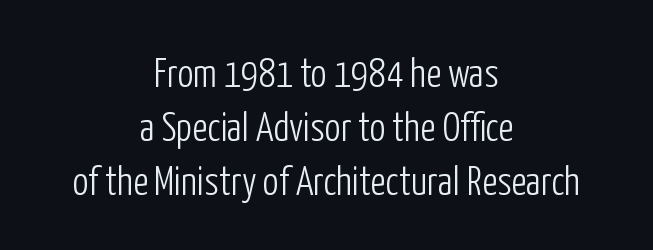
{"serif": "no", "italic": "no", "bold": "no", "weight": "light", "width": "condensed", "stroke_contrast": "low", "x_height": "medium", "monospaced": "no", "underline": "no", "align": "center", "line_spacing": "normal", "line_spacing_ratio": 1.35, "letter_spacing": "normal", "letter_spacing_em": 0.0, "glyph_px": 40}
